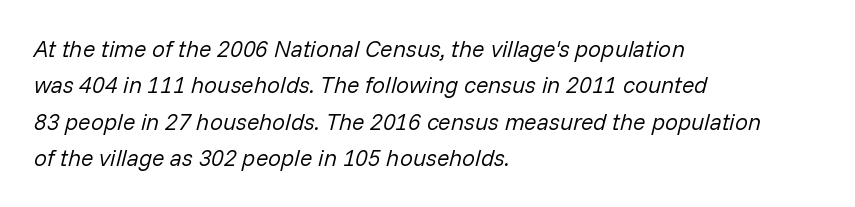
{"italic": "yes", "lean": "right", "slant_degrees": 14, "bold": "no", "underline": "no", "align": "left", "line_spacing": "normal", "line_spacing_ratio": 1.58, "letter_spacing": "normal", "letter_spacing_em": 0.0, "glyph_px": 23}
